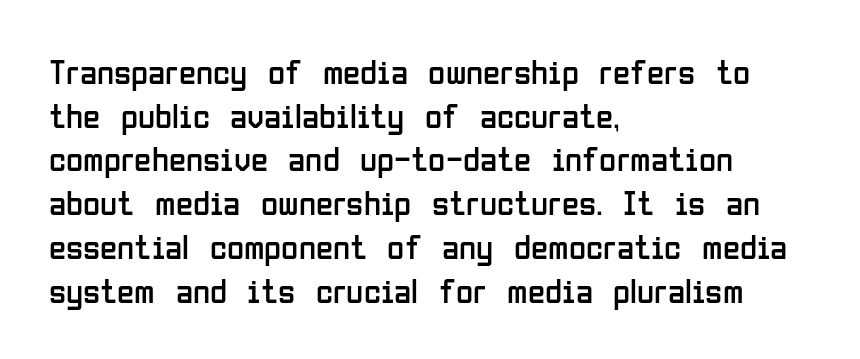
The image shows 35 px regular-weight, condensed sans-serif type, upright; set left-aligned, normal line spacing (1.25x), normal letter spacing, not underlined; low stroke contrast and a medium x-height.
